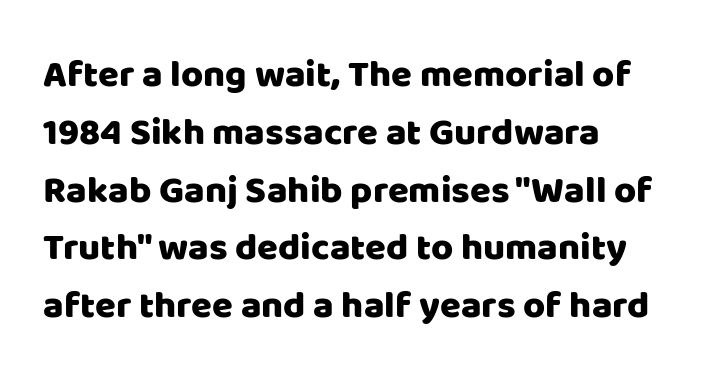
The image shows 38 px sans-serif type, upright; set normal line spacing (1.52x), normal letter spacing, not underlined; low stroke contrast and a large x-height.
